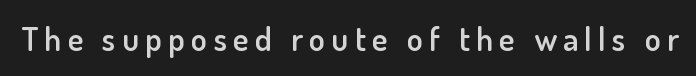
The image shows 33 px semibold sans-serif type, upright; set not underlined; low stroke contrast and a small x-height.
